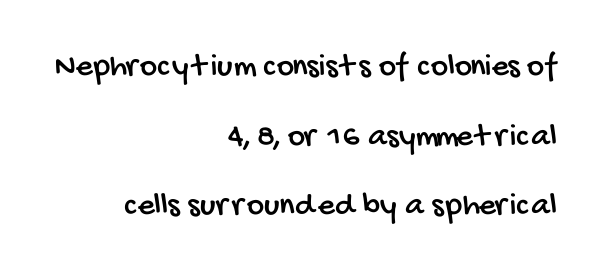
The lines are spread far apart with generous leading. Default kerning and tracking; the words read as compact shapes. Reading down the block, your eye finds every line finishing at a fixed right position. The rendering uses natural spacing where letterforms have individual widths. Check under the words: just untouched page. The characters display no serif detailing; their extremities are plain.
